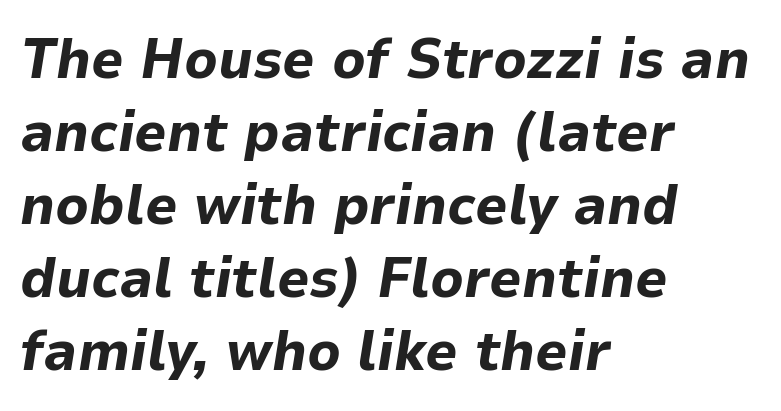
Q: Is the text bold? A: Yes.
Q: Is the text italic (slanted)? A: Yes, it leans right by about 9 degrees.
Q: Is the text underlined? A: No.
Q: How is the paragraph aligned? A: Left-aligned.
Q: Is the spacing between letters normal or unusually wide? A: Normal.
Q: Is the spacing between lines tight, normal or loose? A: Normal.
Q: Width (condensed, normal, or wide)? A: Normal.
Q: Stroke contrast? A: Low.
Q: x-height? A: Medium.
Q: Monospaced? A: No.
